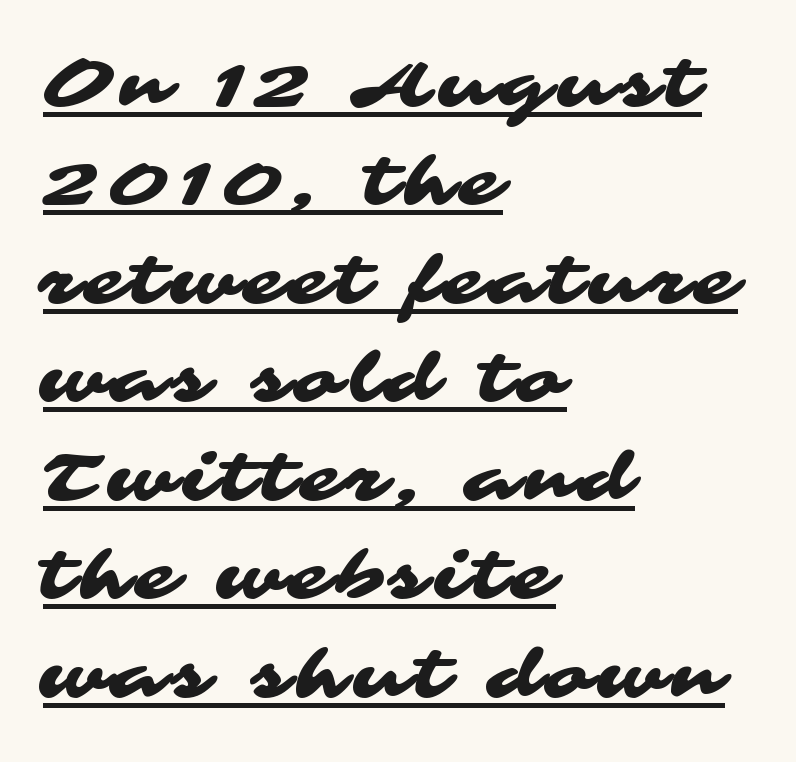
{"serif": "no", "width": "wide", "stroke_contrast": "medium", "x_height": "medium", "monospaced": "no", "underline": "yes", "align": "left", "line_spacing": "normal", "line_spacing_ratio": 1.47, "glyph_px": 67}
